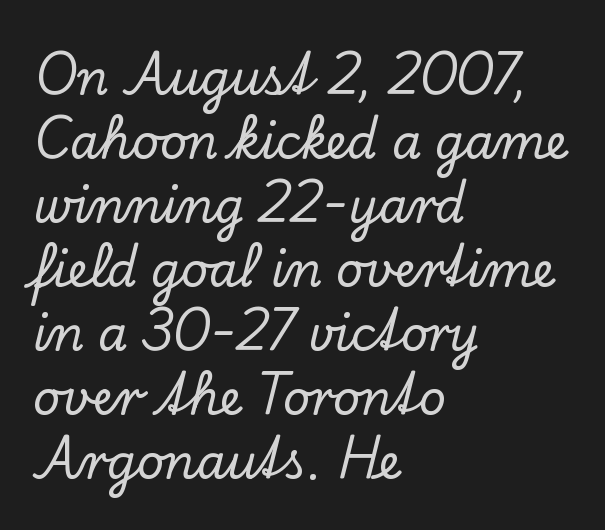
Q: Is the text italic (slanted)? A: Yes.
Q: Is the typeface a serif or a sans-serif typeface? A: Serif.
Q: Is the text underlined? A: No.
Q: How is the paragraph aligned? A: Left-aligned.
Q: Is the spacing between letters normal or unusually wide? A: Normal.
Q: Is the spacing between lines tight, normal or loose? A: Normal.
Q: Width (condensed, normal, or wide)? A: Normal.
Q: Stroke contrast? A: Low.
Q: x-height? A: Small.
Q: Monospaced? A: No.
